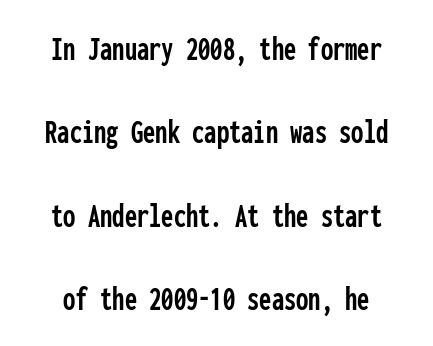
Italic: no, the glyphs are upright roman. Loosely led — the rows are spread out. Nobody drew a line under any word here. Fixed-width glyphs throughout — classic coding-font behaviour. Type style note: lacks serifs. Compared with typical body copy, the letter spacing here is the same.
